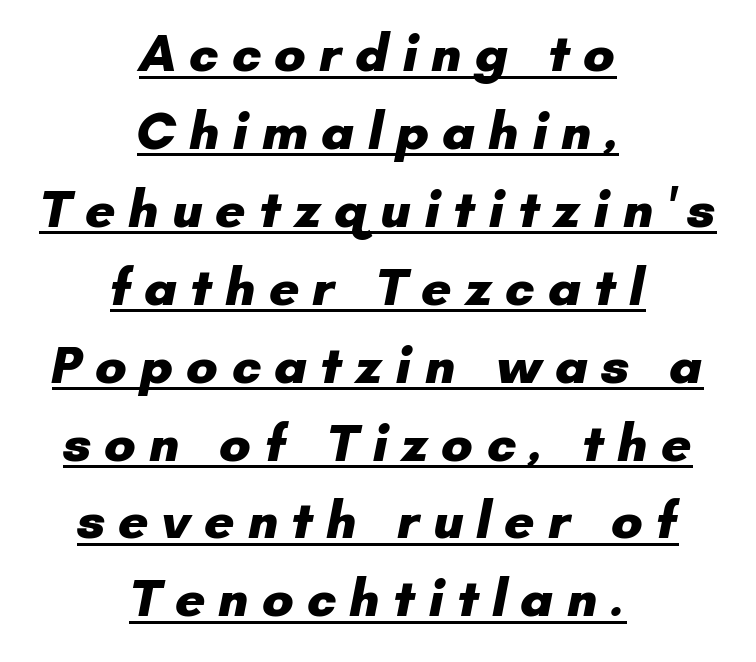
{"serif": "no", "bold": "yes", "weight": "heavy", "width": "normal", "stroke_contrast": "low", "x_height": "small", "monospaced": "no", "underline": "yes", "align": "center", "line_spacing": "normal", "line_spacing_ratio": 1.47, "letter_spacing": "wide", "letter_spacing_em": 0.24, "glyph_px": 53}
